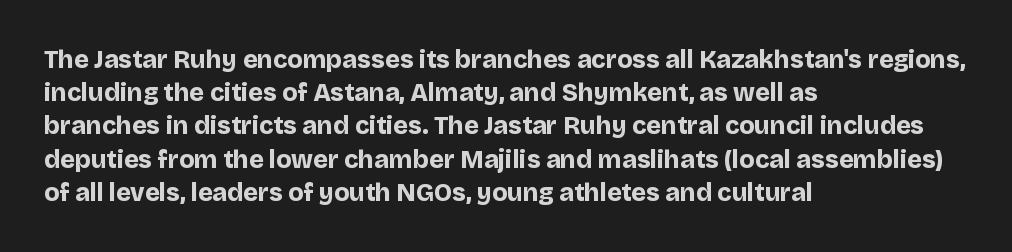
The image shows 25 px bold type, upright; set left-aligned, normal line spacing (1.33x), normal letter spacing, not underlined.
